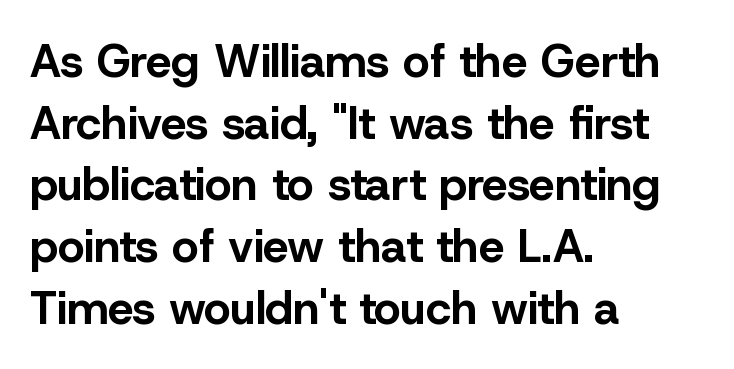
Quick note: underline off. This block has exactly the height ordinary leading produces. The font is running at its bold setting. Leftover space on each line is placed entirely after the last word. Proportional: the letters do not fall into vertical columns.
